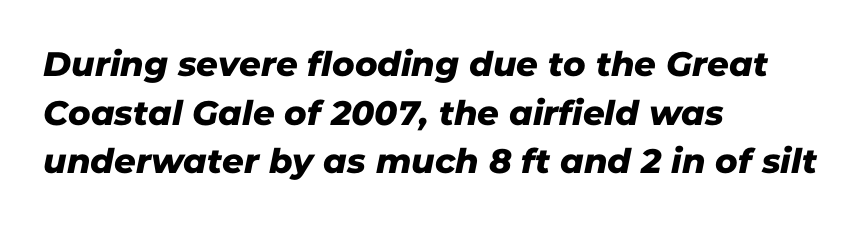
The image shows 34 px sans-serif type; set left-aligned, normal line spacing (1.43x), normal letter spacing, not underlined; low stroke contrast and a medium x-height.
